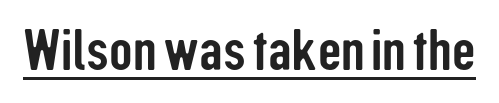
Emphasis is given by a line drawn under the lettering. A typesetter would call this zero additional tracking. Every character sits straight up, as roman type does. Varying glyph widths throughout — classic text-font behaviour.
